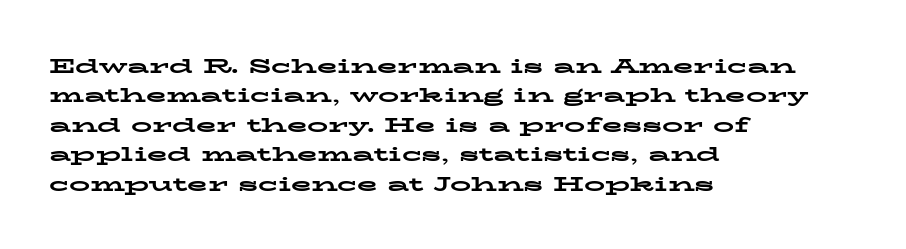
Q: Is the text bold? A: Yes.
Q: Is the text italic (slanted)? A: No, it is upright.
Q: Is the text underlined? A: No.
Q: How is the paragraph aligned? A: Left-aligned.
Q: Is the spacing between letters normal or unusually wide? A: Normal.
Q: Is the spacing between lines tight, normal or loose? A: Normal.
